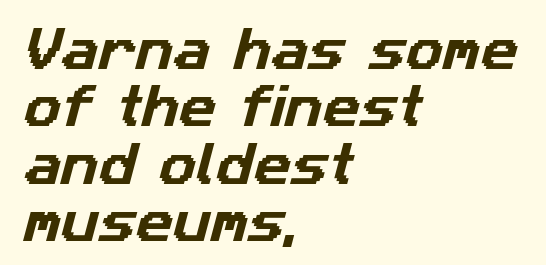
The image shows 46 px sans-serif type; set left-aligned, normal line spacing (1.25x), normal letter spacing, not underlined; low stroke contrast and a medium x-height.
